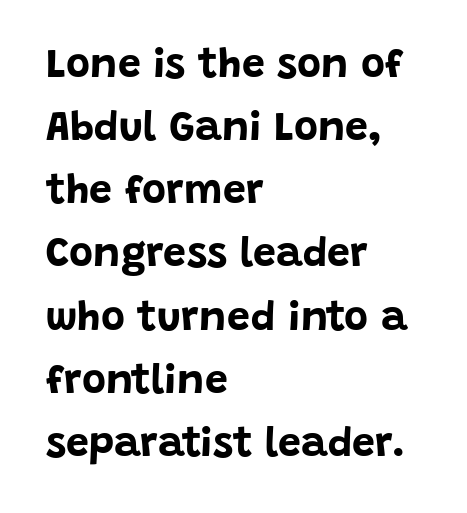
Q: Is the text bold? A: Yes.
Q: Is the text italic (slanted)? A: No, it is upright.
Q: Is the typeface a serif or a sans-serif typeface? A: Sans-serif.
Q: Is the text underlined? A: No.
Q: How is the paragraph aligned? A: Left-aligned.
Q: Is the spacing between letters normal or unusually wide? A: Normal.
Q: Is the spacing between lines tight, normal or loose? A: Normal.
Q: Width (condensed, normal, or wide)? A: Normal.
Q: Stroke contrast? A: Low.
Q: x-height? A: Large.
Q: Monospaced? A: No.
